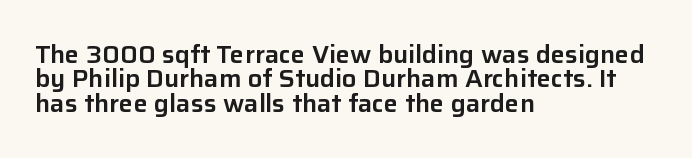
Notice how descenders almost collide with the ascenders below — that's tight leading. Quick note: underline off. Spacing between characters is what you'd get straight out of the box. In CSS terms this would be text-align: left. The type sits square on the baseline with zero lean.
